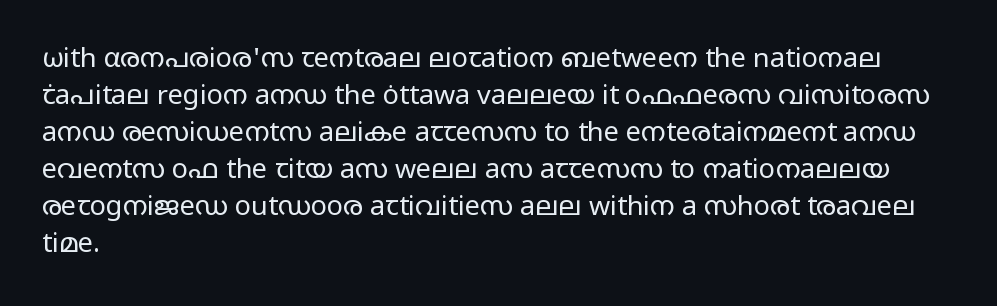
Q: Is the text bold? A: No.
Q: Is the text italic (slanted)? A: No, it is upright.
Q: Is the text underlined? A: No.
Q: How is the paragraph aligned? A: Left-aligned.
Q: Is the spacing between letters normal or unusually wide? A: Normal.
Q: Is the spacing between lines tight, normal or loose? A: Normal.
